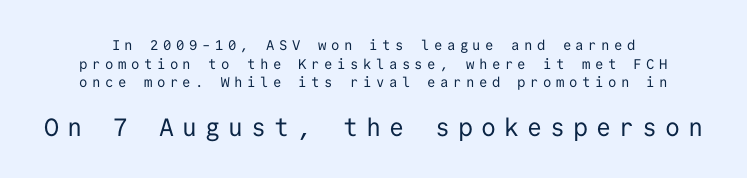
{"italic": "no", "bold": "no", "underline": "no", "line_spacing": "normal", "line_spacing_ratio": 1.33, "letter_spacing": "wide", "letter_spacing_em": 0.32, "larger_block": "second", "size_ratio": 1.79, "glyph_px": 25}
